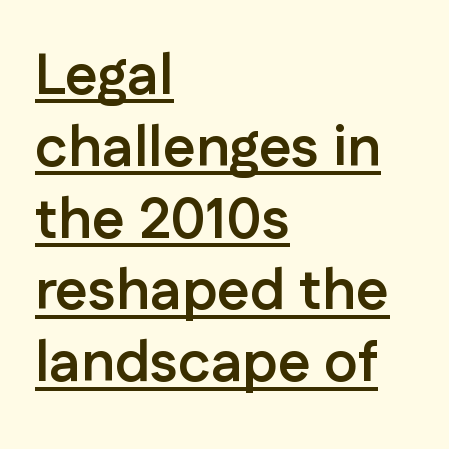
{"serif": "no", "italic": "no", "bold": "yes", "weight": "semibold", "width": "normal", "stroke_contrast": "low", "x_height": "medium", "monospaced": "no", "underline": "yes", "align": "left", "line_spacing": "normal", "line_spacing_ratio": 1.26, "letter_spacing": "normal", "letter_spacing_em": 0.0, "glyph_px": 57}
